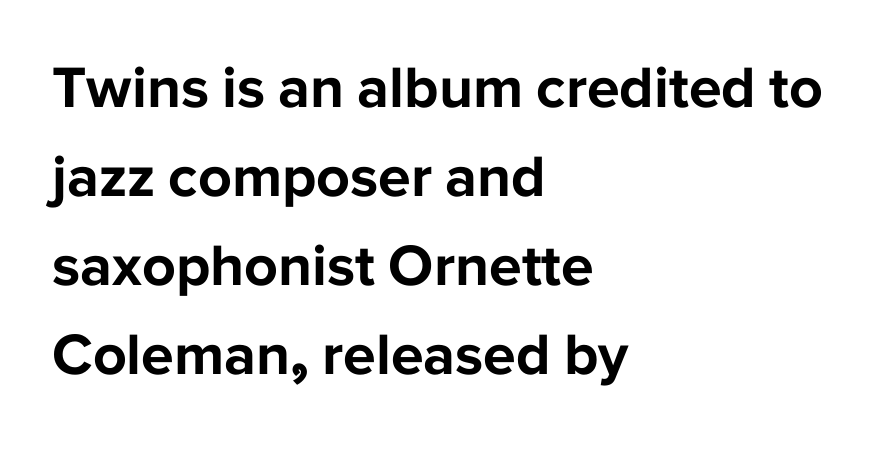
The gap between lines stays unmarked. The characters look thick and weighty, a clear bold. Every character sits straight up, as roman type does. The letters carry no serifs — their stems end cleanly without finishing strokes. These lines are rendered in a variable-pitch font. Does the leading feel generous? No, just average.
